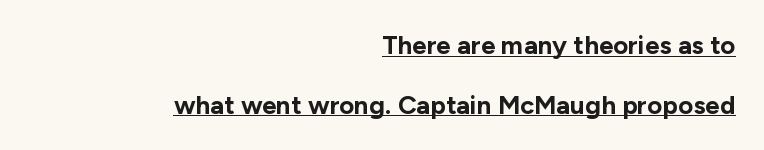
Teacher's note: observe the even right margin — that is flush-right alignment. This sample uses an upright cut, with every glyph sitting square on the baseline. The glyphs are accompanied by a horizontal stroke just below them. A full-strength bold gives these letters their thick strokes. Is the letter spacing exaggerated? No — it looks like the ordinary default.
